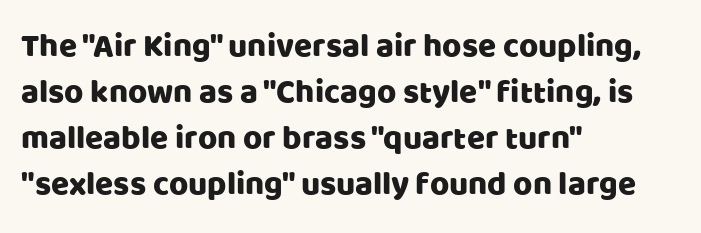
{"serif": "no", "italic": "no", "width": "normal", "stroke_contrast": "low", "x_height": "large", "monospaced": "no", "underline": "no", "align": "left", "line_spacing": "normal", "line_spacing_ratio": 1.39, "letter_spacing": "normal", "letter_spacing_em": 0.0, "glyph_px": 33}
